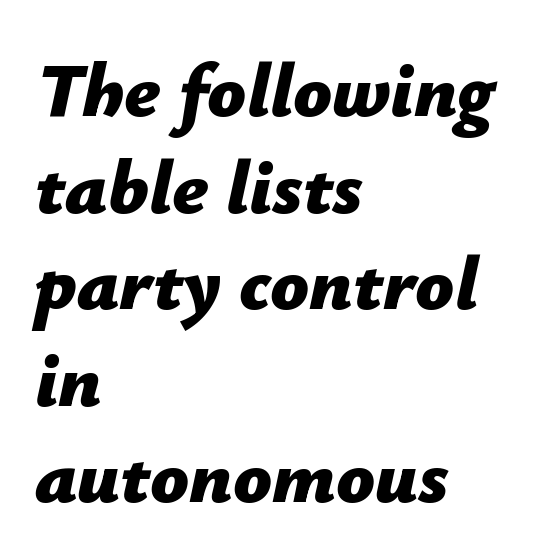
Q: Is the text bold? A: Yes.
Q: Is the text italic (slanted)? A: Yes, it leans right by about 12 degrees.
Q: Is the text underlined? A: No.
Q: How is the paragraph aligned? A: Left-aligned.
Q: Is the spacing between letters normal or unusually wide? A: Normal.
Q: Is the spacing between lines tight, normal or loose? A: Normal.
Q: Width (condensed, normal, or wide)? A: Normal.
Q: Stroke contrast? A: Low.
Q: x-height? A: Medium.
Q: Monospaced? A: No.
